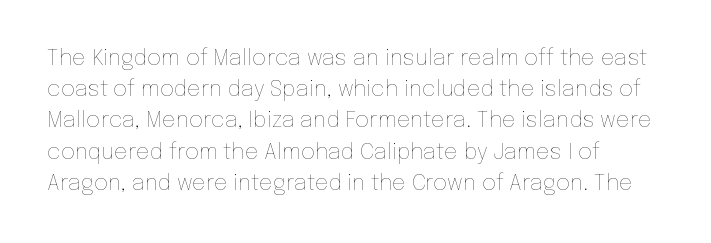
Every row of glyphs begins at an identical x-position on the left. The typesetting does not lean heavy: it is not bold. One glance says typical: line gaps are just what's usual. Underlining? Definitely not there.
